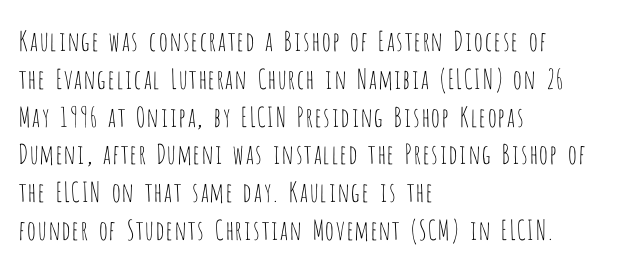
Q: Is the text bold? A: No.
Q: Is the text italic (slanted)? A: No, it is upright.
Q: Is the text underlined? A: No.
Q: How is the paragraph aligned? A: Left-aligned.
Q: Is the spacing between letters normal or unusually wide? A: Normal.
Q: Is the spacing between lines tight, normal or loose? A: Normal.
